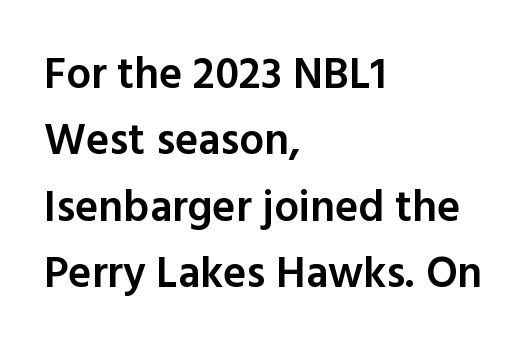
The image shows 44 px semibold sans-serif type, upright; set left-aligned, normal line spacing (1.51x), normal letter spacing, not underlined; a medium x-height.
